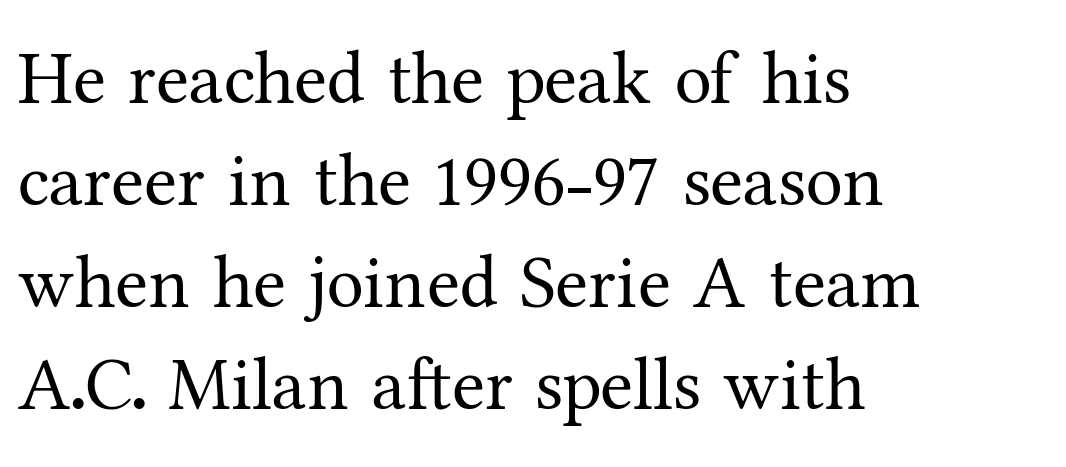
Plain, unruled lines of type. If you drew a line through each stem, it would be perfectly vertical. Letters have the restrained weight of plain body copy at most. Think of a printed novel: that variable character pitch is what you see here. Compared with a centered layout, this one pins lines to the left instead.
